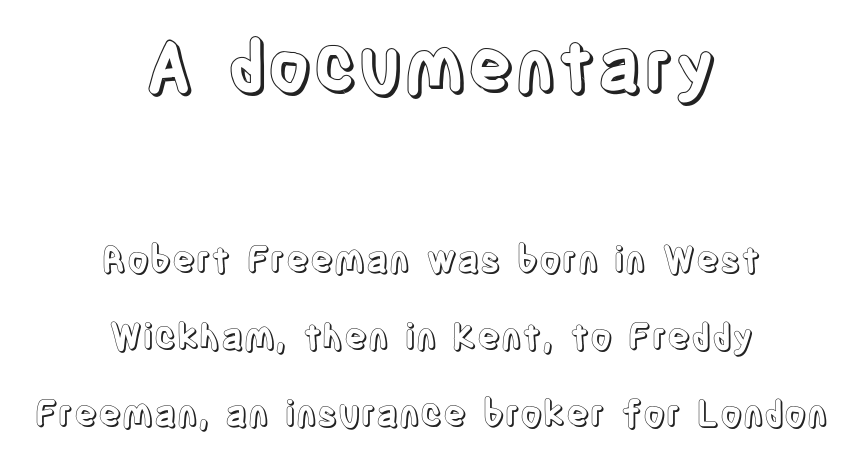
Q: Is the text italic (slanted)? A: No, it is upright.
Q: Is the text underlined? A: No.
Q: How is the paragraph aligned? A: Centered.
Q: Is the spacing between letters normal or unusually wide? A: Normal.
Q: Is the spacing between lines tight, normal or loose? A: Loose.
Q: Which block of text is set in a larger size, the first (top) or the second (bottom)? A: The first (top) one.
Q: Width (condensed, normal, or wide)? A: Condensed.
Q: x-height? A: Large.
Q: Monospaced? A: No.
